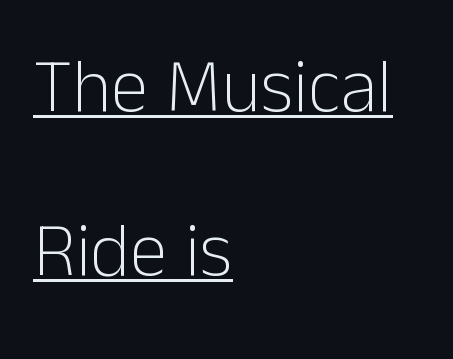
The image shows 76 px light sans-serif type, upright; set left-aligned, loose line spacing (2.16x), normal letter spacing, underlined; low stroke contrast and a medium x-height.
